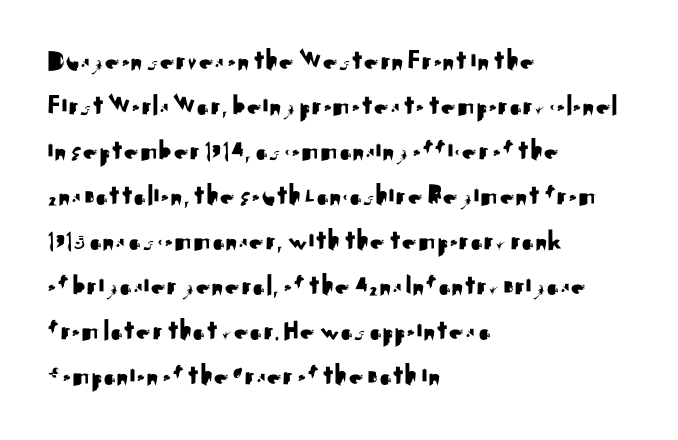
Posture: straight, roman, zero tilt. Glyph-to-glyph distance matches everyday printed text. The block of text has a typical density, with ordinary space between rows. The specimen omits any rule beneath the text block's lines. A typesetter would call this proportional, since set widths differ per character. Serif or sans? Sans — the stroke terminals are bare.
